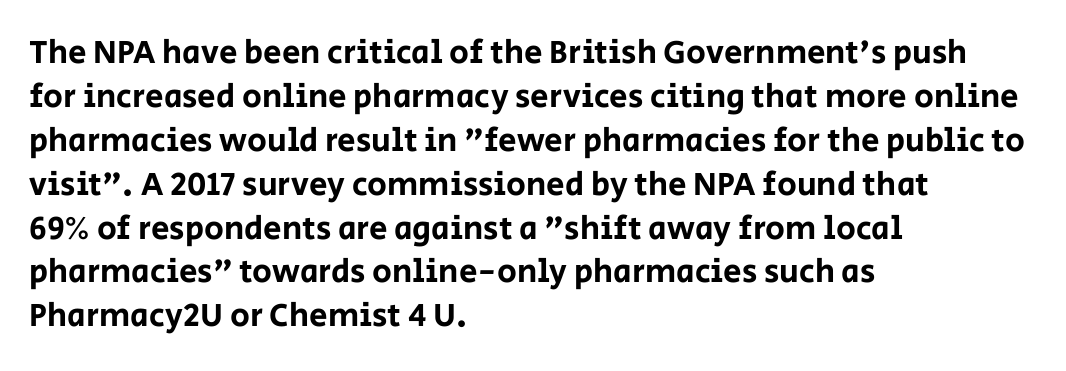
{"serif": "no", "italic": "no", "width": "normal", "stroke_contrast": "low", "x_height": "large", "monospaced": "no", "underline": "no", "align": "left", "line_spacing": "normal", "line_spacing_ratio": 1.33, "letter_spacing": "normal", "letter_spacing_em": 0.0, "glyph_px": 33}
